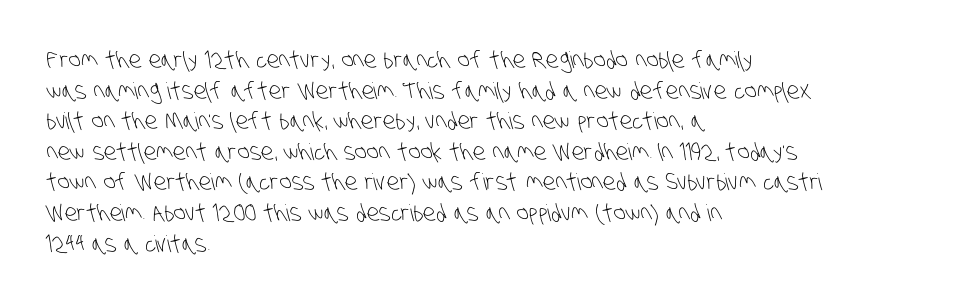
Casual observation: everything's shoved over to the left. The foot of each line stays bare and open. How are the letters spaced? Ordinarily, with no added tracking. Each stroke keeps to a modest, everyday thickness or less.
